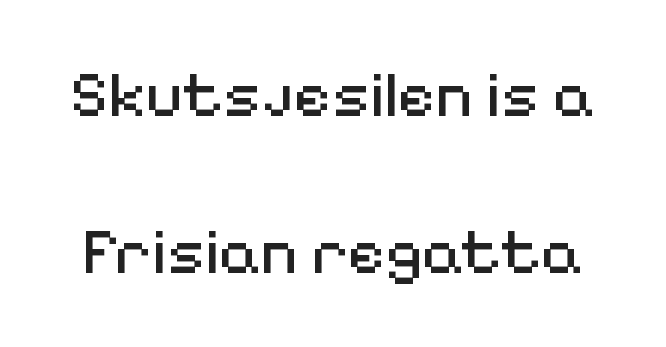
The weight would be labelled regular, book, light, or lighter still. The space directly below the letters is spotless. Compared with typical body copy, the letter spacing here is the same. Stroke terminals: plain, sans-serif. Proportional: the letters do not fall into vertical columns. Do the letters lean? They stand straight.
